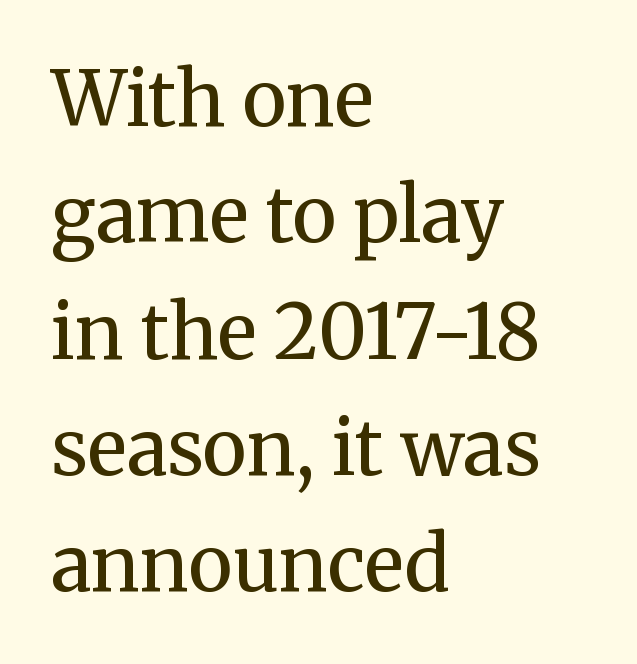
Horizontal alignment here is leftward, the default for most running prose. The face used here is proportionally spaced, like ordinary book or web type. Anything drawn beneath the words? Only blank space. Does the type have serifs? Yes, each stem ends in a small foot. Italic? Not at all — the glyphs are vertical. The weight would be labelled regular, book, light, or lighter still.
